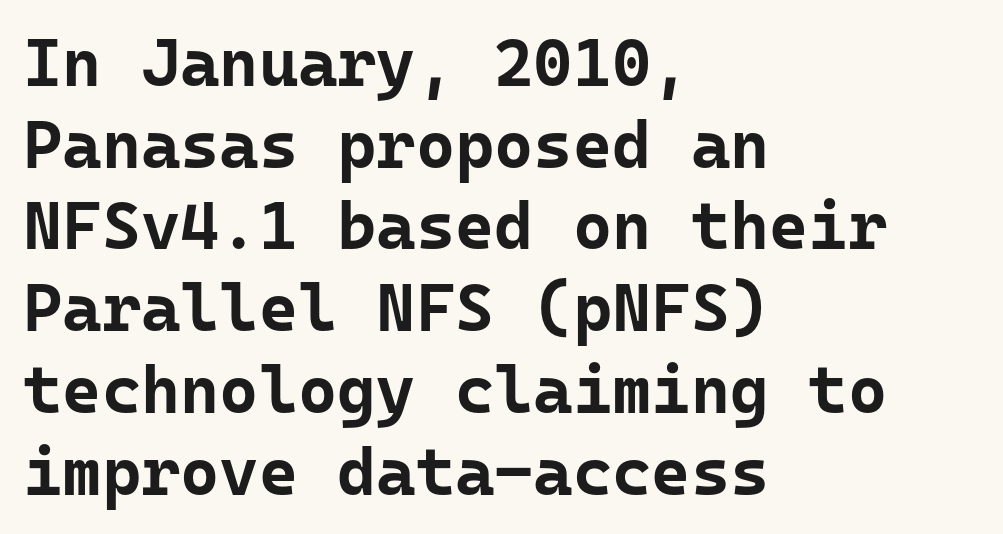
Type style note: lacks serifs. Letter spacing: default. Do the characters align in a grid? Yes, the font is monospaced. The glyphs are unaccompanied by any horizontal stroke below them. Is there any slant? The stems are plumb. Bold? Absolutely — the strokes are thick and heavy.
